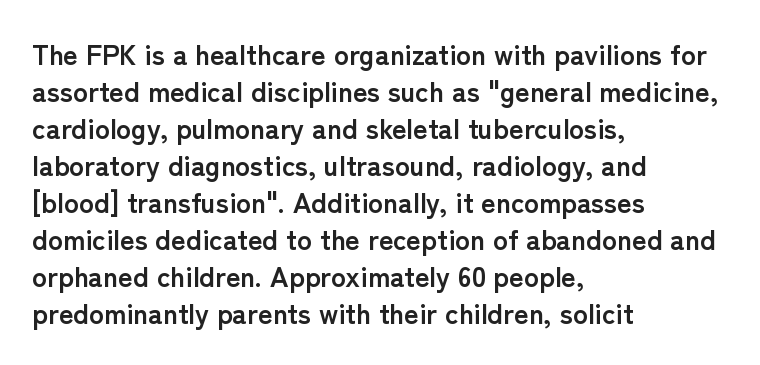
{"serif": "no", "italic": "no", "bold": "yes", "weight": "semibold", "width": "normal", "stroke_contrast": "low", "x_height": "medium", "monospaced": "no", "underline": "no", "align": "left", "line_spacing": "normal", "line_spacing_ratio": 1.32, "letter_spacing": "normal", "letter_spacing_em": 0.0, "glyph_px": 28}
